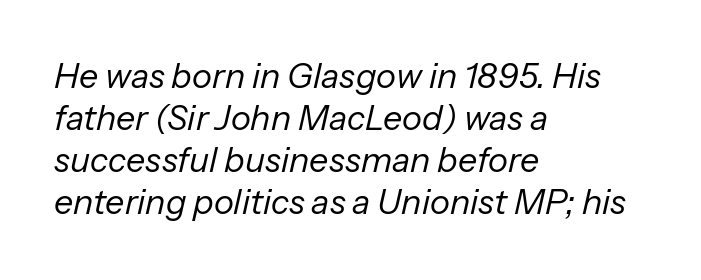
The image shows 34 px regular-weight type, italic (leaning right); set left-aligned, line spacing 1.24x, normal letter spacing, not underlined; low stroke contrast and a medium x-height.
